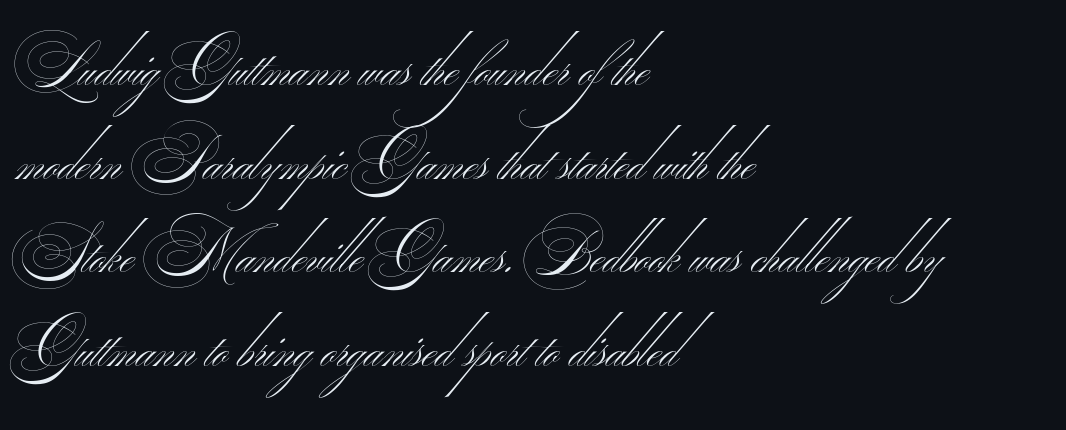
This rendering employs a face without finishing strokes, i.e., a sans-serif. Each letter keeps its own natural width here, so spacing adapts to shape. Letters have the restrained weight of plain body copy at most. Just letters on the line, the space beneath them empty. These lines keep a tight, regular rhythm from letter to letter.
